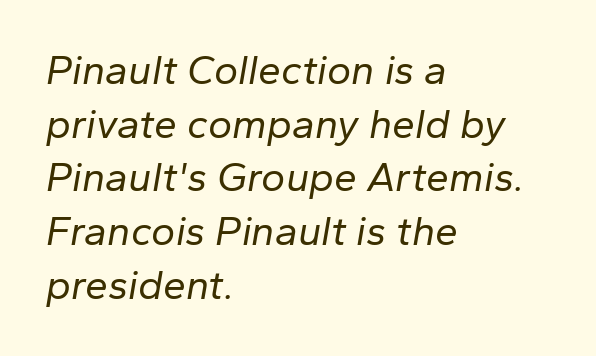
The image shows 41 px regular-weight type, italic (leaning right); set left-aligned, normal line spacing (1.31x), normal letter spacing, not underlined; low stroke contrast and a medium x-height.
